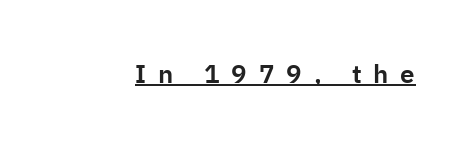
{"italic": "no", "underline": "yes", "letter_spacing": "wide", "letter_spacing_em": 0.46, "glyph_px": 26}
